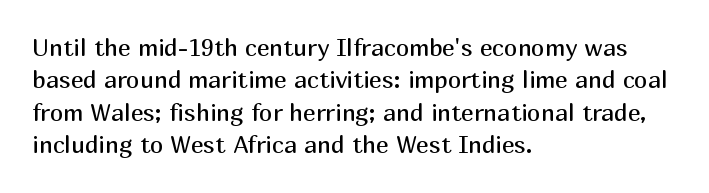
Q: Is the text bold? A: No.
Q: Is the text italic (slanted)? A: No, it is upright.
Q: Is the text underlined? A: No.
Q: How is the paragraph aligned? A: Left-aligned.
Q: Is the spacing between letters normal or unusually wide? A: Normal.
Q: Is the spacing between lines tight, normal or loose? A: Normal.
